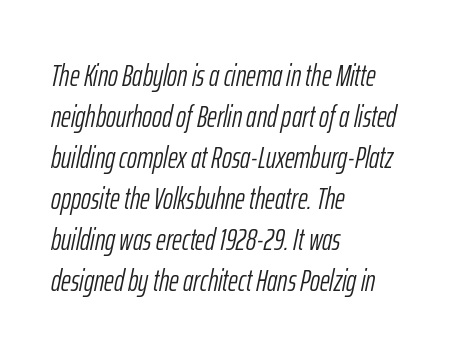
Q: Is the text bold? A: No.
Q: Is the text italic (slanted)? A: Yes, it leans right by about 12 degrees.
Q: Is the text underlined? A: No.
Q: How is the paragraph aligned? A: Left-aligned.
Q: Is the spacing between letters normal or unusually wide? A: Normal.
Q: Is the spacing between lines tight, normal or loose? A: Normal.
Q: Width (condensed, normal, or wide)? A: Condensed.
Q: Stroke contrast? A: Low.
Q: x-height? A: Medium.
Q: Monospaced? A: No.
